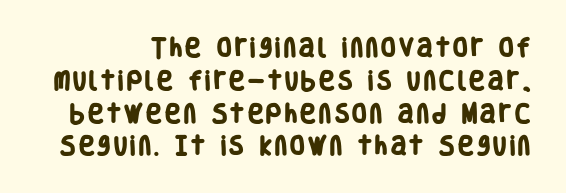
The image shows 21 px bold type; set normal line spacing (1.56x), not underlined.
